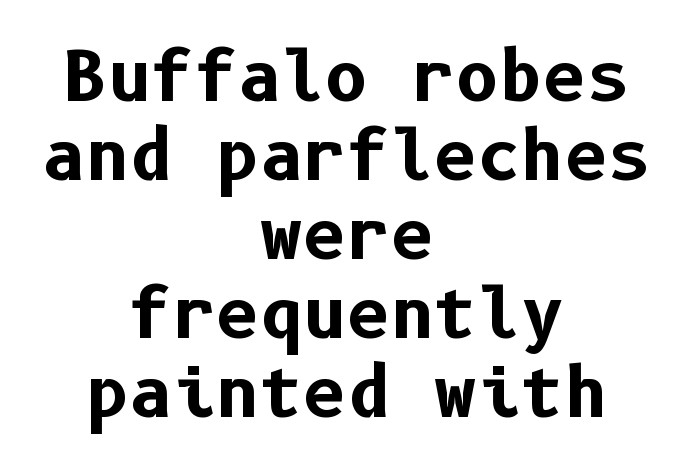
{"serif": "no", "italic": "no", "bold": "yes", "weight": "bold", "width": "normal", "stroke_contrast": "low", "x_height": "medium", "underline": "no", "align": "center", "line_spacing_ratio": 1.18, "letter_spacing": "normal", "letter_spacing_em": 0.0, "glyph_px": 67}
